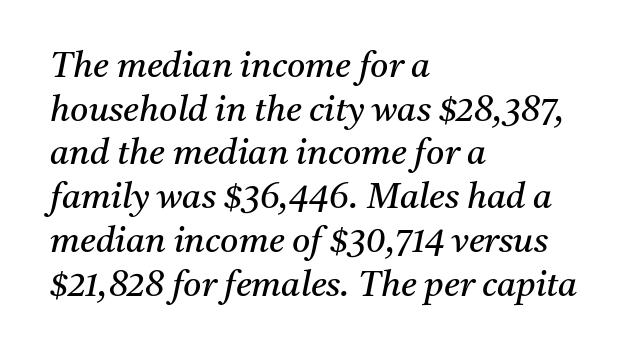
Nobody drew a line under any word here. Stroke mass is kept to a normal reading level or below. The face used here is rendered with its standard letterfit. The face used here is proportionally spaced, like ordinary book or web type. The face used here is seriffed, in the tradition of book romans.
